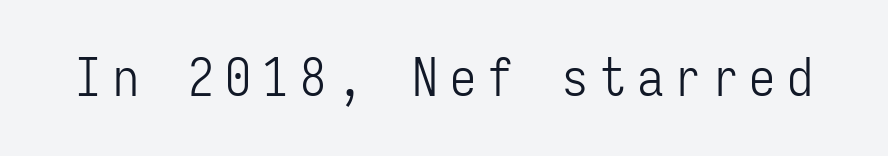
Q: Is the text bold? A: No.
Q: Is the text italic (slanted)? A: No, it is upright.
Q: Is the typeface a serif or a sans-serif typeface? A: Sans-serif.
Q: Is the text underlined? A: No.
Q: Is the spacing between letters normal or unusually wide? A: Unusually wide.
Q: Width (condensed, normal, or wide)? A: Condensed.
Q: Stroke contrast? A: Low.
Q: x-height? A: Medium.
Q: Monospaced? A: Yes.
